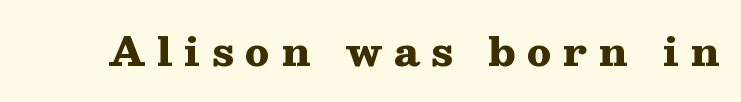
Q: Is the text bold? A: Yes.
Q: Is the text italic (slanted)? A: No, it is upright.
Q: Is the typeface a serif or a sans-serif typeface? A: Serif.
Q: Is the text underlined? A: No.
Q: Is the spacing between letters normal or unusually wide? A: Unusually wide.
Q: Width (condensed, normal, or wide)? A: Wide.
Q: Stroke contrast? A: Medium.
Q: x-height? A: Medium.
Q: Monospaced? A: No.
